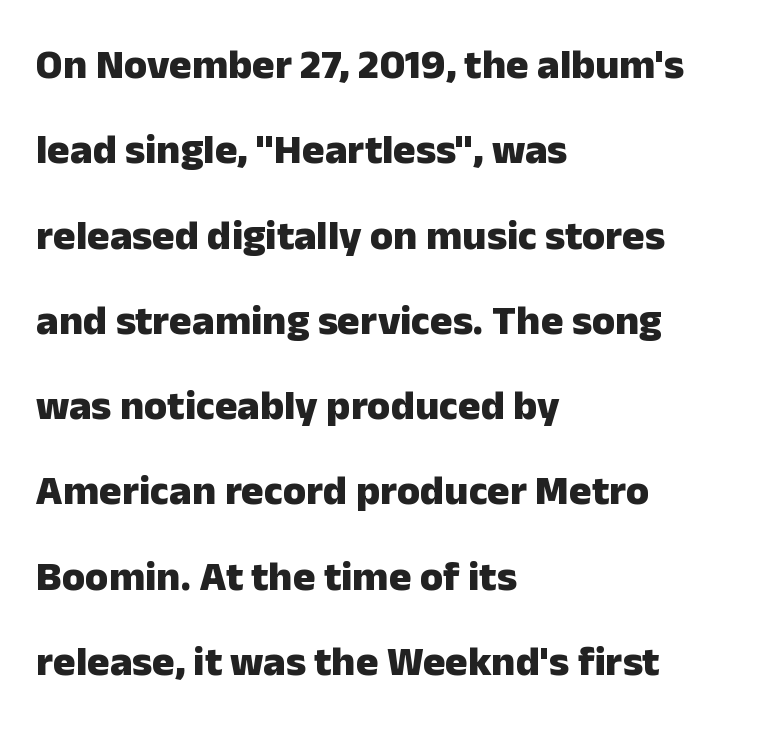
{"serif": "no", "italic": "no", "bold": "yes", "weight": "heavy", "width": "normal", "stroke_contrast": "low", "x_height": "medium", "monospaced": "no", "underline": "no", "align": "left", "line_spacing": "loose", "line_spacing_ratio": 2.03, "letter_spacing": "normal", "letter_spacing_em": 0.0, "glyph_px": 42}
